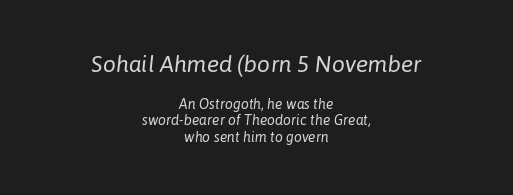
The image shows 23 px text type, italic (leaning right); set centered, line spacing 1.16x, normal letter spacing, not underlined; the first (top) block is 1.64x larger.
